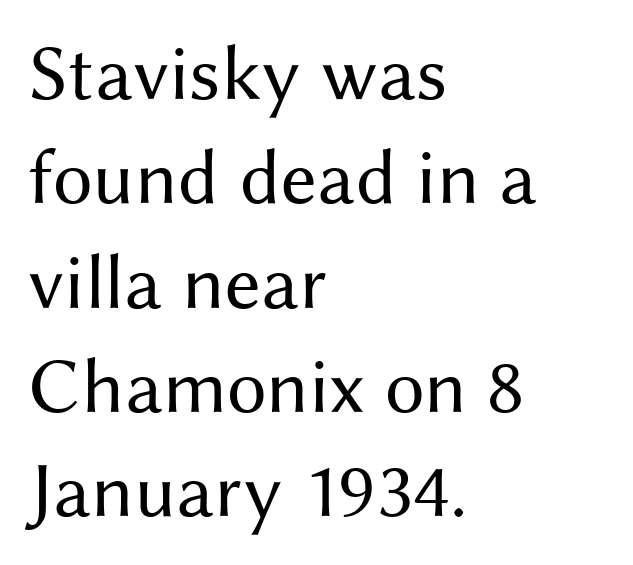
Q: Is the text bold? A: No.
Q: Is the text italic (slanted)? A: No, it is upright.
Q: Is the typeface a serif or a sans-serif typeface? A: Sans-serif.
Q: Is the text underlined? A: No.
Q: How is the paragraph aligned? A: Left-aligned.
Q: Is the spacing between letters normal or unusually wide? A: Normal.
Q: Is the spacing between lines tight, normal or loose? A: Normal.
Q: Width (condensed, normal, or wide)? A: Normal.
Q: Stroke contrast? A: Medium.
Q: x-height? A: Medium.
Q: Monospaced? A: No.
